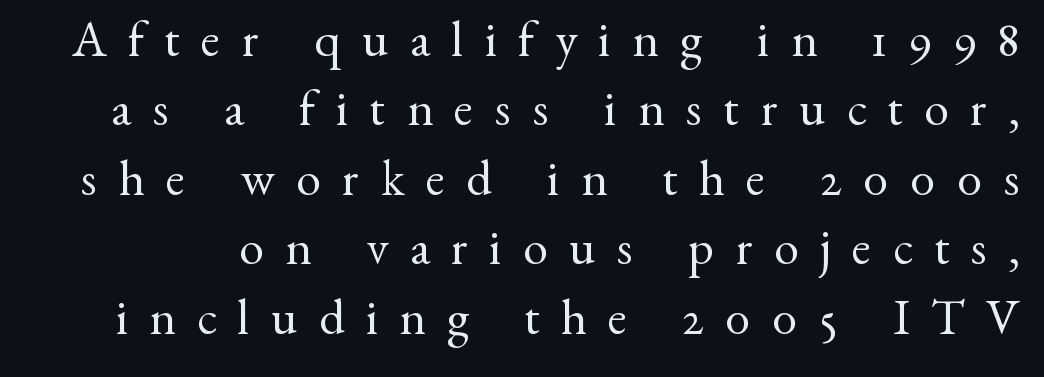
Each word looks stretched out because of the extra space between its letters. This is the regular roman posture of the typeface. The typeface has the unassuming heft of standard copy or less. The passage shown is typed in a proportional face where columns would drift. Old-style or modern, the face here clearly has serifs. Whoever set this chose a conventional vertical rhythm.
